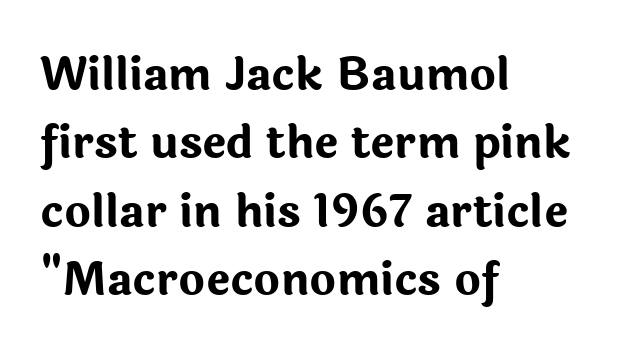
{"serif": "no", "italic": "no", "bold": "yes", "weight": "bold", "width": "normal", "stroke_contrast": "low", "x_height": "medium", "monospaced": "no", "underline": "no", "align": "left", "line_spacing": "normal", "line_spacing_ratio": 1.52, "letter_spacing": "normal", "letter_spacing_em": 0.0, "glyph_px": 45}
